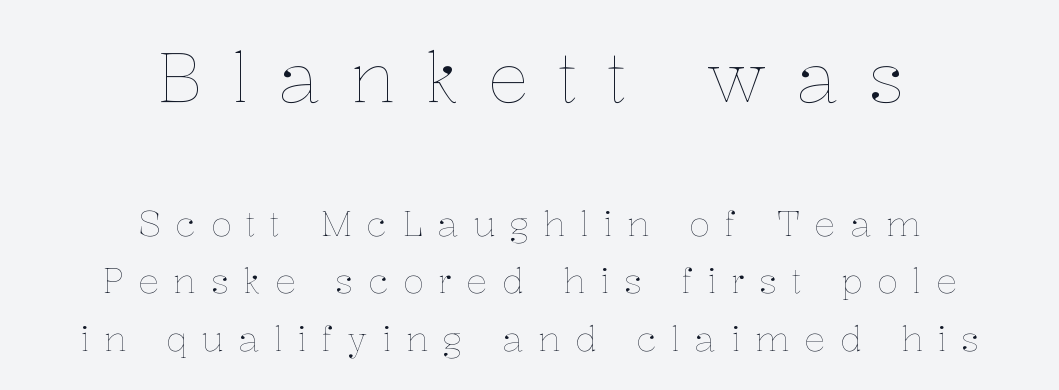
{"italic": "no", "bold": "no", "weight": "thin", "width": "normal", "stroke_contrast": "low", "x_height": "medium", "monospaced": "no", "underline": "no", "align": "center", "line_spacing": "normal", "line_spacing_ratio": 1.64, "letter_spacing": "wide", "letter_spacing_em": 0.41, "larger_block": "first", "size_ratio": 2.0, "glyph_px": 70}
